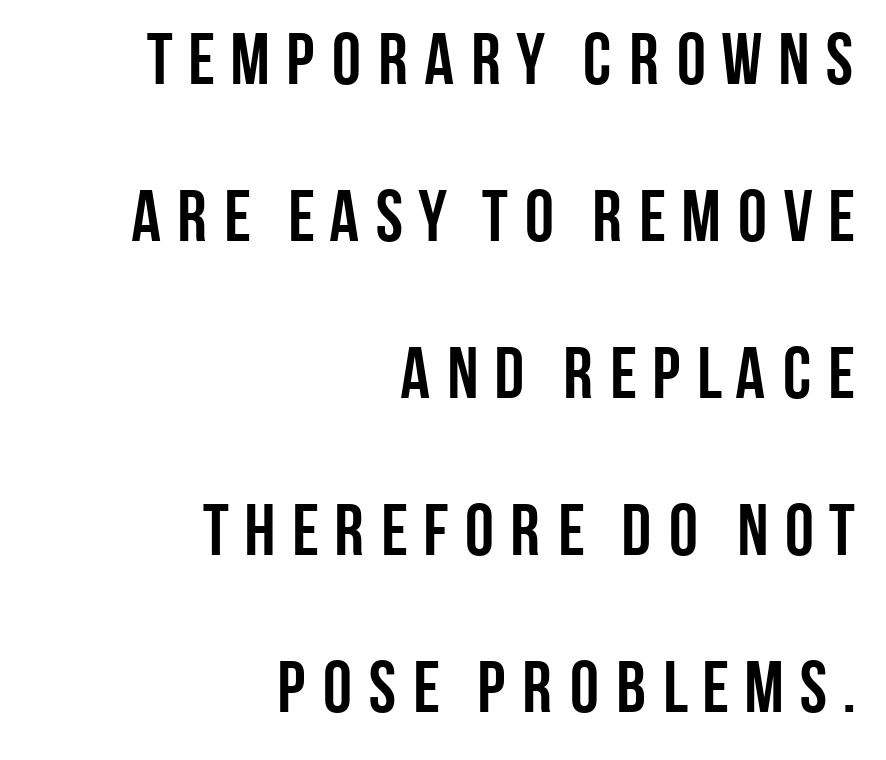
The letters advance in unequal steps, a hallmark of proportional type. Words float on clear page, feet unadorned. The typesetting leans heavy: a genuine bold. Examine the stroke ends and you'll find no serifs. Vertically, the passage feels expansive, rows floating well apart.
